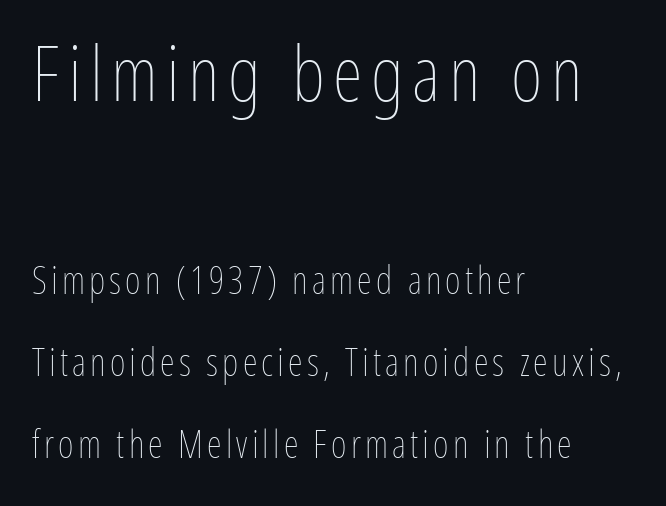
Q: Is the text bold? A: No.
Q: Is the text italic (slanted)? A: No, it is upright.
Q: Is the text underlined? A: No.
Q: How is the paragraph aligned? A: Left-aligned.
Q: Is the spacing between lines tight, normal or loose? A: Loose.
Q: Which block of text is set in a larger size, the first (top) or the second (bottom)? A: The first (top) one.
Q: Width (condensed, normal, or wide)? A: Condensed.
Q: Stroke contrast? A: Low.
Q: x-height? A: Medium.
Q: Monospaced? A: No.
